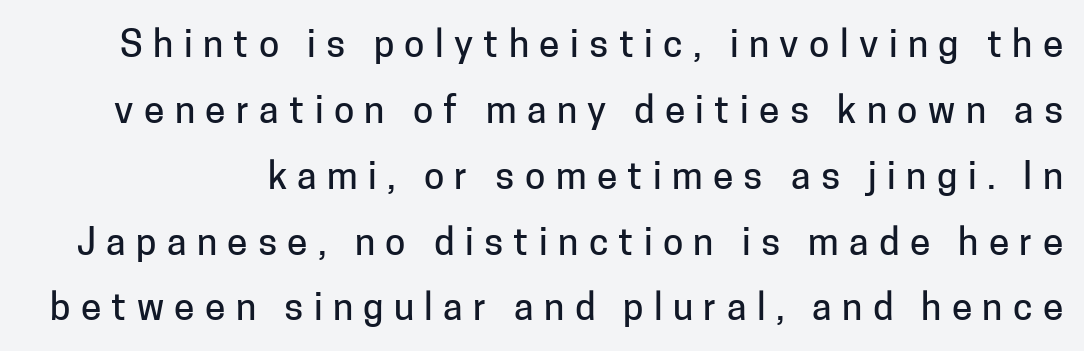
{"serif": "no", "italic": "no", "width": "normal", "stroke_contrast": "low", "x_height": "medium", "monospaced": "no", "underline": "no", "line_spacing_ratio": 1.78, "letter_spacing": "wide", "letter_spacing_em": 0.28, "glyph_px": 37}
